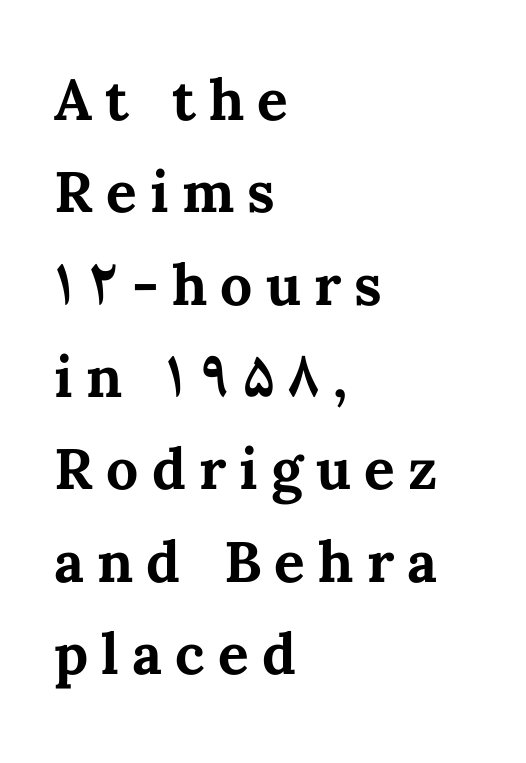
Q: Is the text bold? A: Yes.
Q: Is the text italic (slanted)? A: No, it is upright.
Q: Is the text underlined? A: No.
Q: How is the paragraph aligned? A: Left-aligned.
Q: Is the spacing between letters normal or unusually wide? A: Unusually wide.
Q: Is the spacing between lines tight, normal or loose? A: Normal.
Q: Width (condensed, normal, or wide)? A: Normal.
Q: Stroke contrast? A: Medium.
Q: x-height? A: Medium.
Q: Monospaced? A: No.
